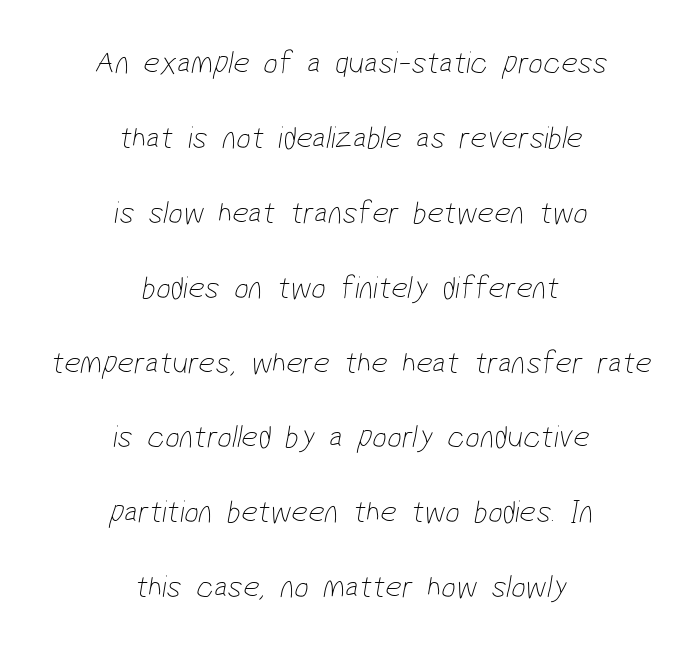
The image shows 32 px thin, condensed sans-serif type; set centered, loose line spacing (2.34x), normal letter spacing, not underlined; low stroke contrast and a medium x-height.
